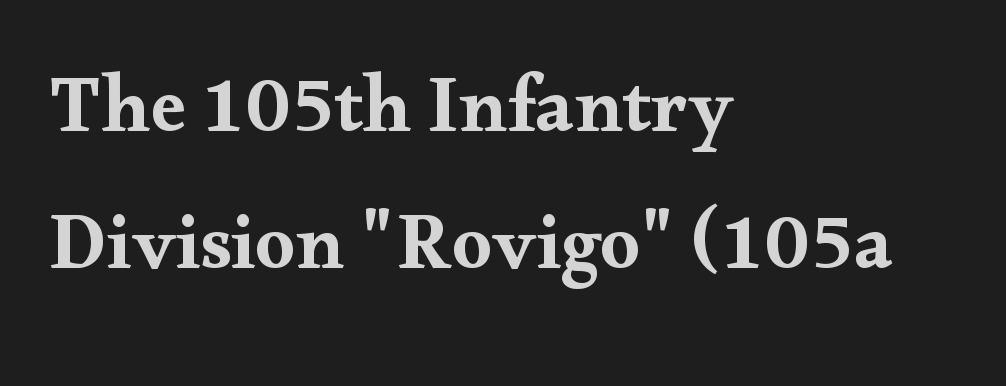
Q: Is the text italic (slanted)? A: No, it is upright.
Q: Is the typeface a serif or a sans-serif typeface? A: Serif.
Q: Is the text underlined? A: No.
Q: How is the paragraph aligned? A: Left-aligned.
Q: Is the spacing between letters normal or unusually wide? A: Normal.
Q: Width (condensed, normal, or wide)? A: Wide.
Q: Stroke contrast? A: Medium.
Q: x-height? A: Small.
Q: Monospaced? A: No.
